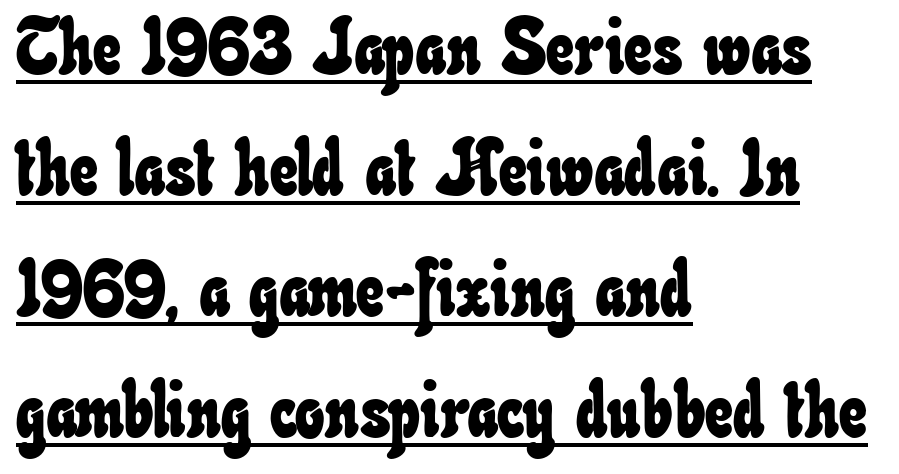
Character widths vary here, with narrow letters taking less room than wide ones. The letters sit at their default tracking, neither squeezed nor spread. Underlined type. All the whitespace from short lines collects on the right. Whoever set this chose a conventional vertical rhythm.
